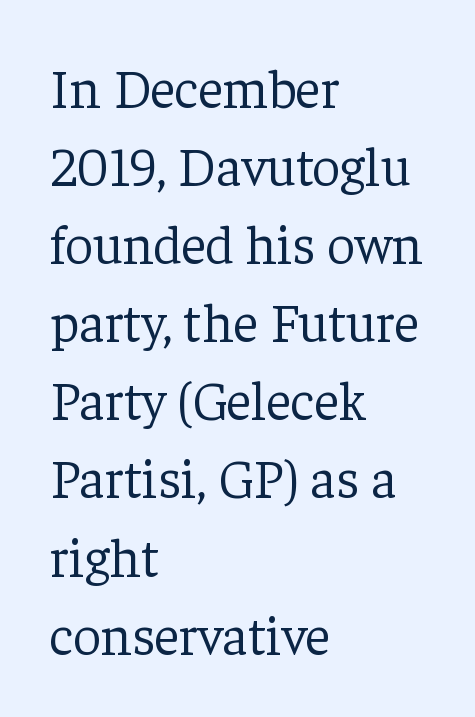
The image shows 55 px light serif type, upright; set left-aligned, normal line spacing (1.42x), normal letter spacing, not underlined; low stroke contrast and a medium x-height.
